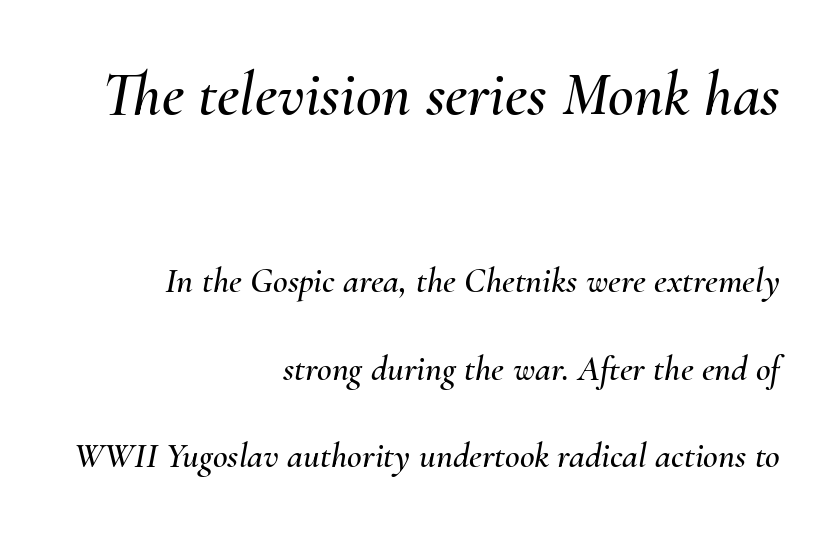
This is oblique type, the kind used for emphasis or titles. Underlining? Definitely not there. The letterforms sit shoulder to shoulder at normal distance. Line spacing here is loose. A typesetter would call this proportional, since set widths differ per character.
